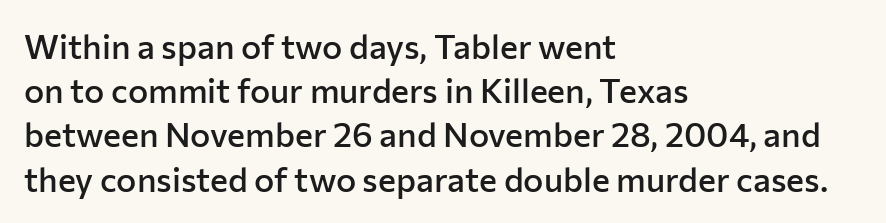
Q: Is the text bold? A: Semi-bold.
Q: Is the text italic (slanted)? A: No, it is upright.
Q: Is the typeface a serif or a sans-serif typeface? A: Sans-serif.
Q: Is the text underlined? A: No.
Q: How is the paragraph aligned? A: Left-aligned.
Q: Is the spacing between letters normal or unusually wide? A: Normal.
Q: Is the spacing between lines tight, normal or loose? A: Normal.
Q: Width (condensed, normal, or wide)? A: Normal.
Q: Stroke contrast? A: Low.
Q: x-height? A: Medium.
Q: Monospaced? A: No.
